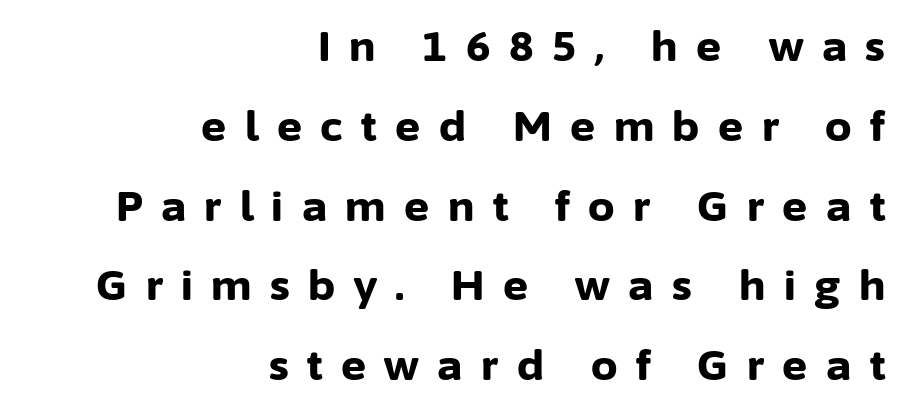
{"serif": "no", "italic": "no", "bold": "yes", "weight": "bold", "width": "normal", "stroke_contrast": "low", "x_height": "medium", "monospaced": "no", "underline": "no", "align": "right", "line_spacing": "loose", "line_spacing_ratio": 1.9, "letter_spacing": "wide", "letter_spacing_em": 0.44, "glyph_px": 42}
